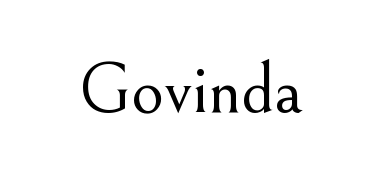
The image shows 71 px light serif type, upright; set normal letter spacing, not underlined; medium stroke contrast and a small x-height.
